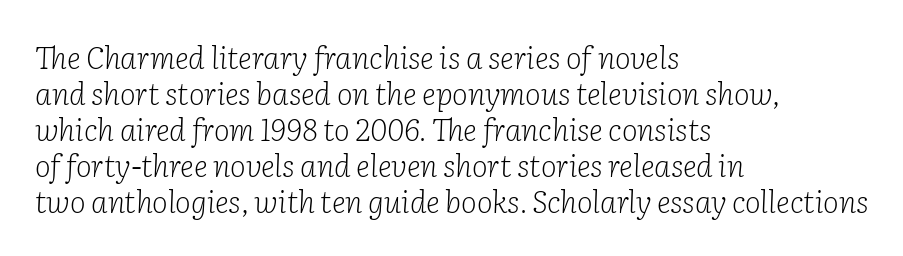
{"serif": "yes", "italic": "yes", "lean": "right", "slant_degrees": 2, "bold": "no", "weight": "light", "width": "normal", "stroke_contrast": "low", "x_height": "medium", "monospaced": "no", "underline": "no", "align": "left", "line_spacing_ratio": 1.2, "letter_spacing": "normal", "letter_spacing_em": 0.0, "glyph_px": 30}
